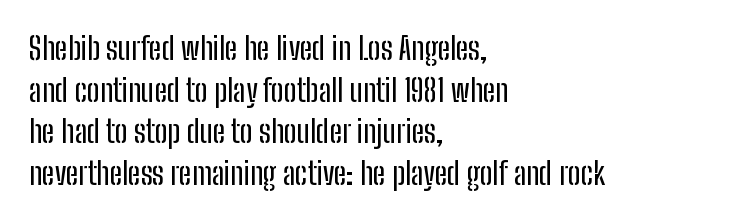
{"serif": "no", "italic": "no", "width": "condensed", "stroke_contrast": "low", "x_height": "medium", "monospaced": "no", "underline": "no", "align": "left", "line_spacing": "normal", "line_spacing_ratio": 1.34, "letter_spacing": "normal", "letter_spacing_em": 0.0, "glyph_px": 31}
